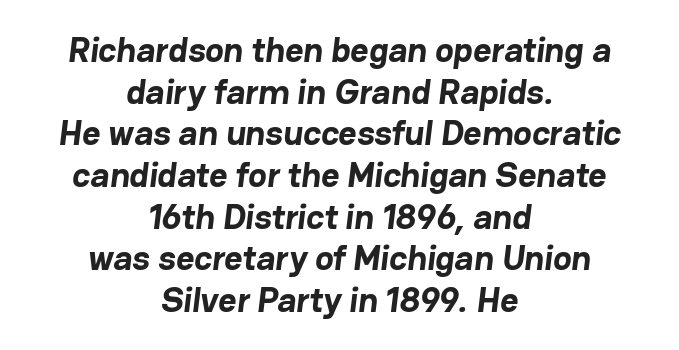
The image shows 35 px bold sans-serif type; set centered, line spacing 1.19x, normal letter spacing, not underlined; low stroke contrast and a medium x-height.
